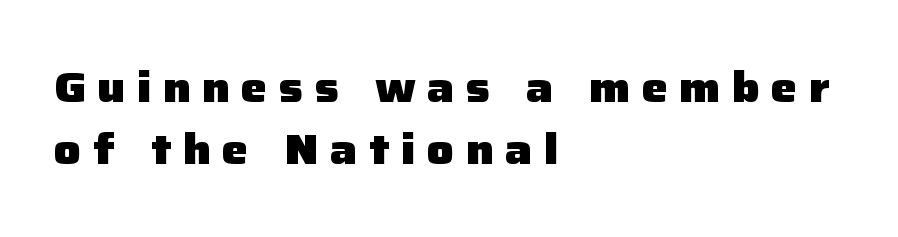
Q: Is the text bold? A: Yes.
Q: Is the text italic (slanted)? A: No, it is upright.
Q: Is the typeface a serif or a sans-serif typeface? A: Sans-serif.
Q: Is the text underlined? A: No.
Q: How is the paragraph aligned? A: Left-aligned.
Q: Is the spacing between letters normal or unusually wide? A: Unusually wide.
Q: Is the spacing between lines tight, normal or loose? A: Normal.
Q: Width (condensed, normal, or wide)? A: Normal.
Q: Stroke contrast? A: Low.
Q: x-height? A: Medium.
Q: Monospaced? A: No.
